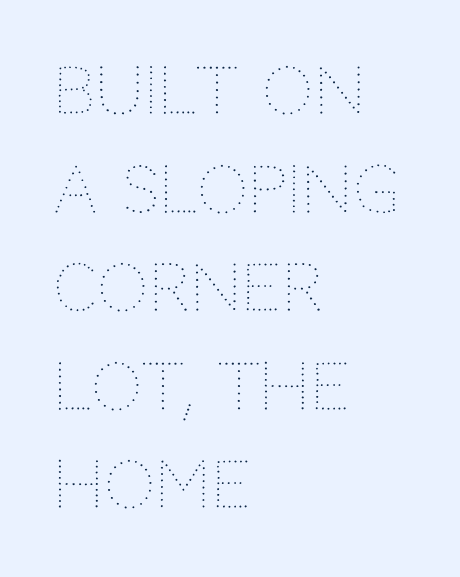
The image shows 64 px thin type, upright; set left-aligned, normal line spacing (1.54x), normal letter spacing, not underlined; medium stroke contrast and a large x-height.
